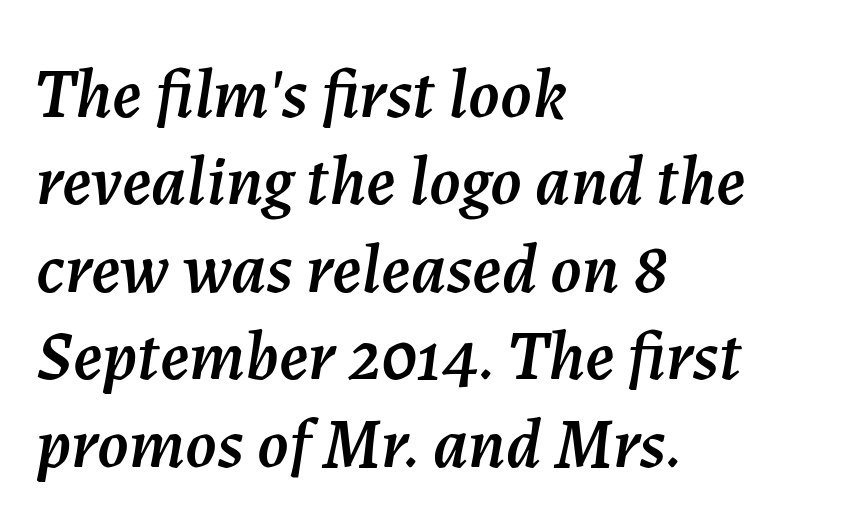
The image shows 70 px text type, italic (leaning right); set left-aligned, normal line spacing (1.25x), normal letter spacing, not underlined; medium stroke contrast and a medium x-height.
